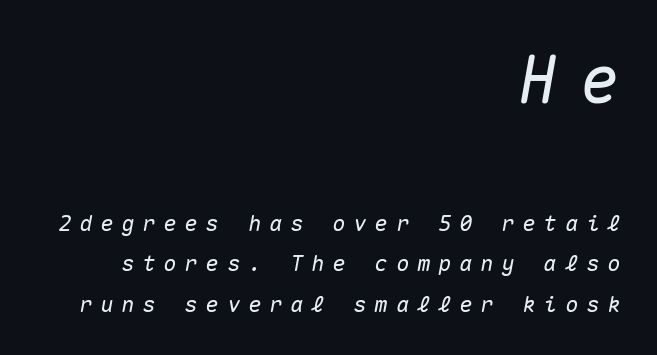
The initial chunk of copy outweighs the following chunk in type size. Every character sits at an angle, as italics do. Think of a typewriter: that constant character pitch is what you see here. The letterforms stand isolated, each surrounded by extra space. In CSS terms this would be text-align: right.
